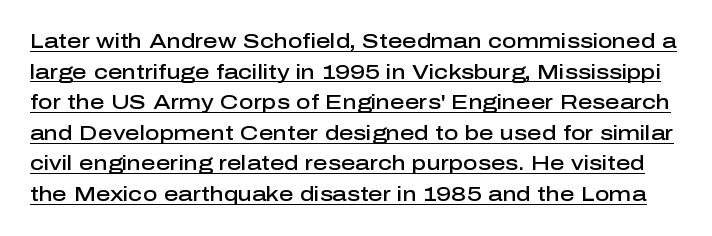
{"italic": "no", "bold": "semi", "underline": "yes", "line_spacing": "normal", "line_spacing_ratio": 1.53, "letter_spacing": "normal", "letter_spacing_em": 0.0, "glyph_px": 20}
